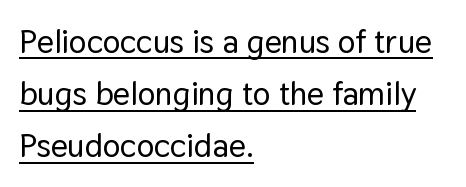
The image shows 33 px sans-serif type, upright; set left-aligned, normal line spacing (1.58x), normal letter spacing, underlined; low stroke contrast and a medium x-height.
